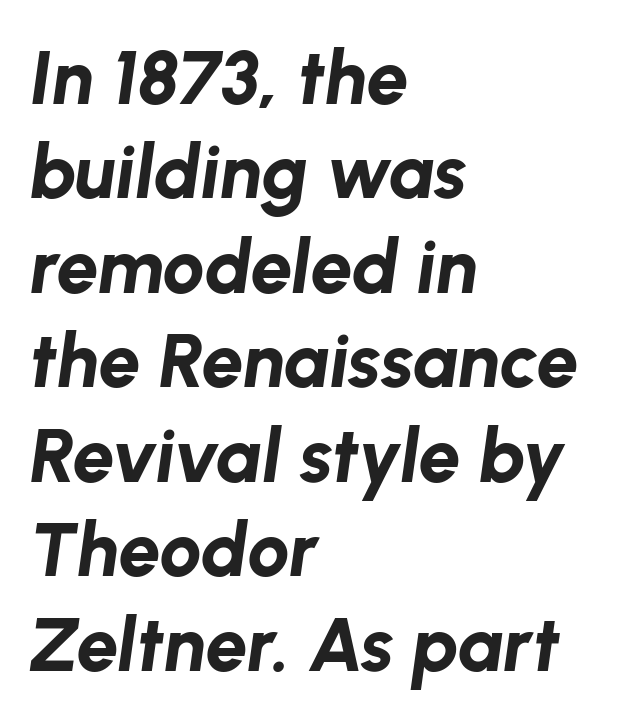
{"italic": "yes", "lean": "right", "slant_degrees": 8, "bold": "yes", "weight": "bold", "width": "normal", "stroke_contrast": "low", "x_height": "medium", "monospaced": "no", "underline": "no", "align": "left", "line_spacing": "normal", "line_spacing_ratio": 1.26, "letter_spacing": "normal", "letter_spacing_em": 0.0, "glyph_px": 75}
